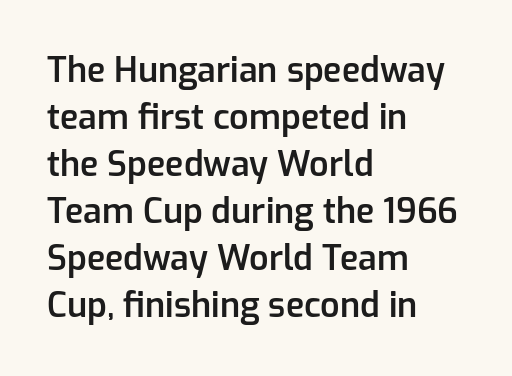
The passage shown is semibold, sitting just below true bold. The type is set solid horizontally, with unmodified tracking. Quick note: underline off. Posture: straight, roman, zero tilt. The face used here is a sans, in the tradition of grotesques and geometrics.
